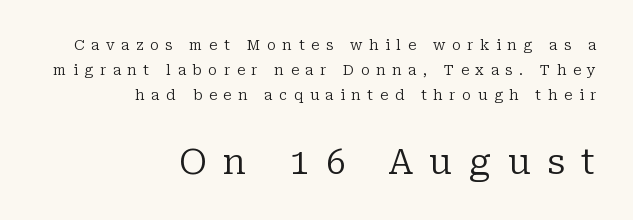
Q: Is the text bold? A: No.
Q: Is the text italic (slanted)? A: No, it is upright.
Q: Is the typeface a serif or a sans-serif typeface? A: Serif.
Q: Is the text underlined? A: No.
Q: How is the paragraph aligned? A: Right-aligned.
Q: Is the spacing between letters normal or unusually wide? A: Unusually wide.
Q: Which block of text is set in a larger size, the first (top) or the second (bottom)? A: The second (bottom) one.
Q: Width (condensed, normal, or wide)? A: Normal.
Q: Stroke contrast? A: Low.
Q: x-height? A: Medium.
Q: Monospaced? A: No.
